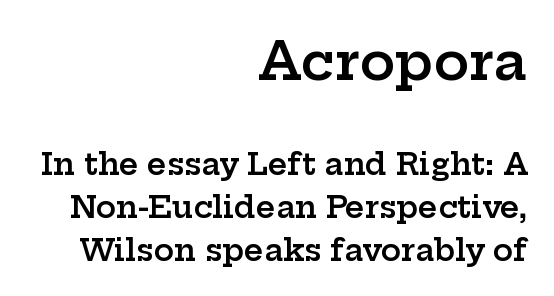
If you drew a line through each stem, it would be perfectly vertical. Is the type bold? Partly — it's a semibold, heavier than regular but not fully bold. No extra tracking has been applied to these lines. Regarding leading, the lines here are spaced in the standard way. Note: serifs present on the glyphs. If you drew a ruler down the right edge, every line would touch it.
